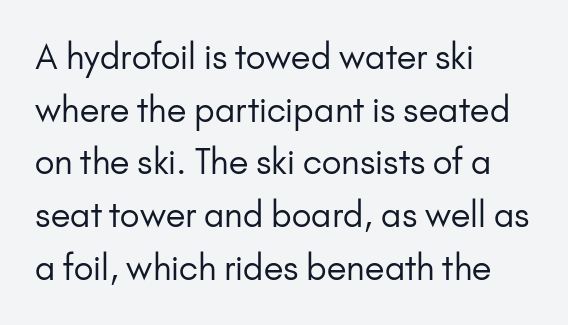
If you drew a line through each stem, it would be perfectly vertical. Proportional: the letters do not fall into vertical columns. Serifs: no, the terminals of the letterforms are clean. You could call the tracking neutral — neither tight nor loose.
